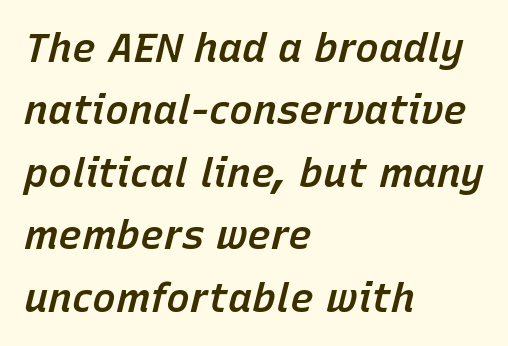
Caption: semibold face, moderately heavy strokes. Compared with typical paragraphs, the rows here are spaced about the same. Words appear dense and cohesive because spacing is normal. The strip under each line holds only bare page. This rendering uses left alignment, leaving the right contour irregular.
